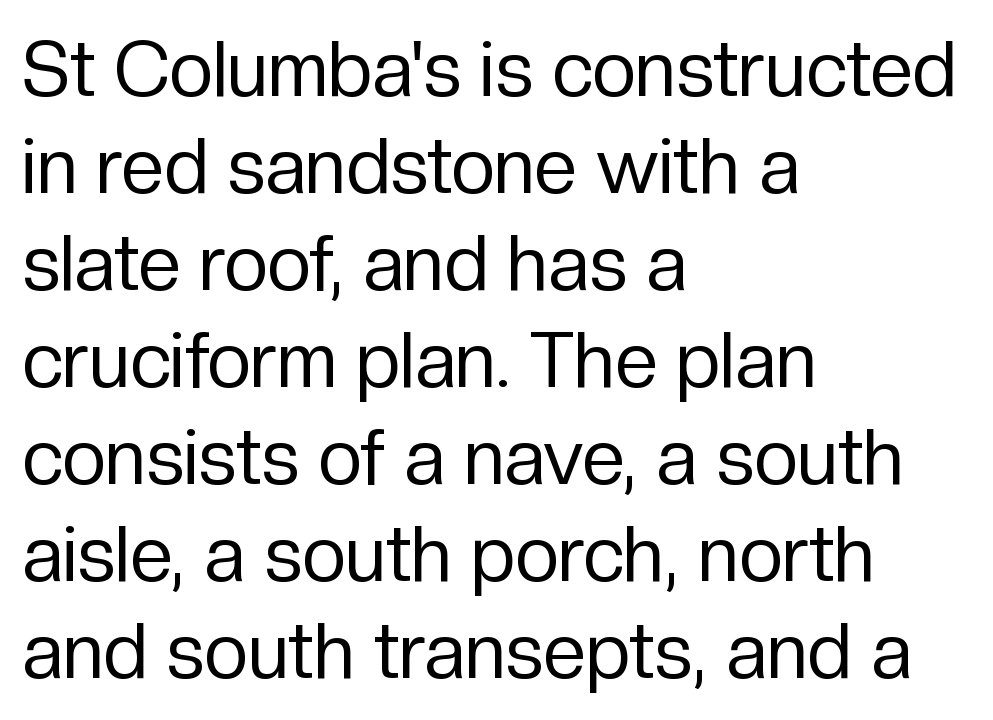
Q: Is the text bold? A: No.
Q: Is the text italic (slanted)? A: No, it is upright.
Q: Is the typeface a serif or a sans-serif typeface? A: Sans-serif.
Q: Is the text underlined? A: No.
Q: How is the paragraph aligned? A: Left-aligned.
Q: Is the spacing between letters normal or unusually wide? A: Normal.
Q: Is the spacing between lines tight, normal or loose? A: Normal.
Q: Width (condensed, normal, or wide)? A: Normal.
Q: Stroke contrast? A: Low.
Q: x-height? A: Medium.
Q: Monospaced? A: No.
